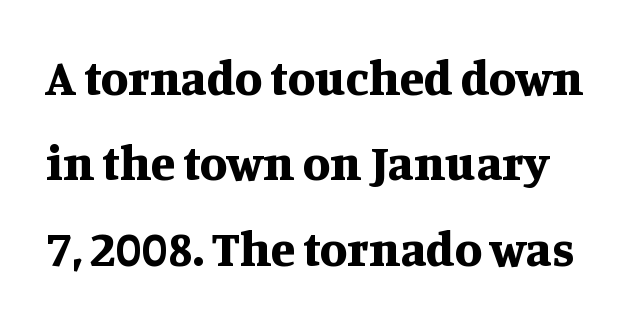
The image shows 50 px bold serif type, upright; set line spacing 1.71x, normal letter spacing, not underlined; medium stroke contrast and a large x-height.
